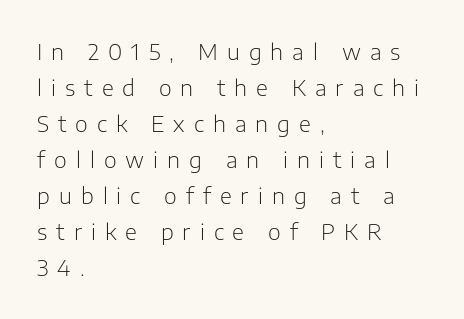
Q: Is the text bold? A: No.
Q: Is the text italic (slanted)? A: No, it is upright.
Q: Is the text underlined? A: No.
Q: How is the paragraph aligned? A: Left-aligned.
Q: Is the spacing between letters normal or unusually wide? A: Unusually wide.
Q: Is the spacing between lines tight, normal or loose? A: Normal.
